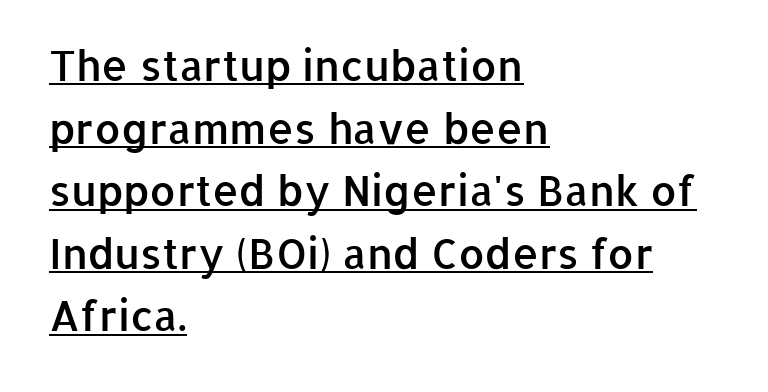
The image shows 42 px semibold sans-serif type, upright; set left-aligned, normal line spacing (1.49x), normal letter spacing, underlined; low stroke contrast and a medium x-height.
